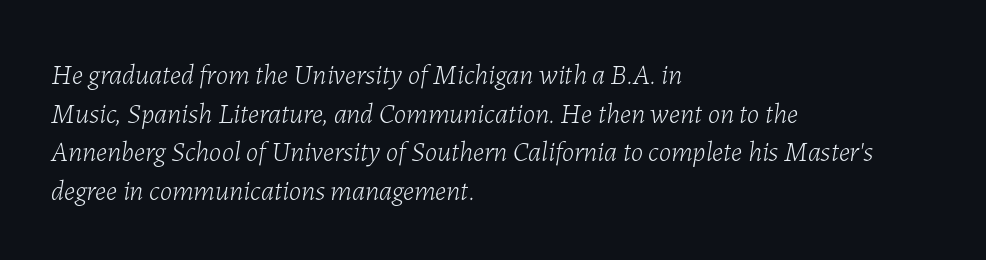
The image shows 28 px light type, italic (leaning right); set left-aligned, normal line spacing (1.38x), normal letter spacing, not underlined; low stroke contrast and a medium x-height.
